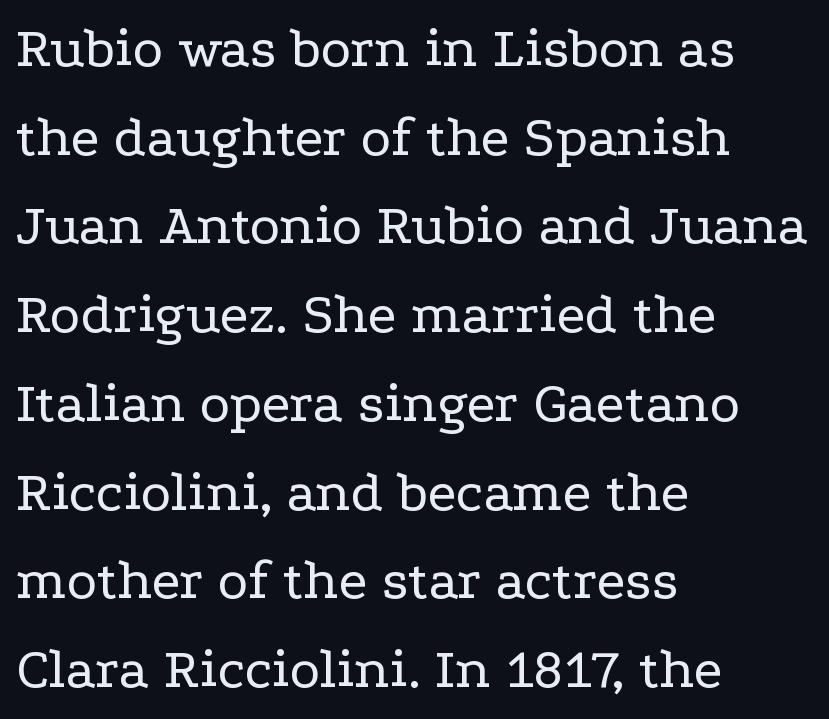
Character widths vary here, with narrow letters taking less room than wide ones. The rendering shows small feet on the letterforms — a serif design. Each stroke keeps to a modest, everyday thickness or less. The letterforms sit shoulder to shoulder at normal distance.
